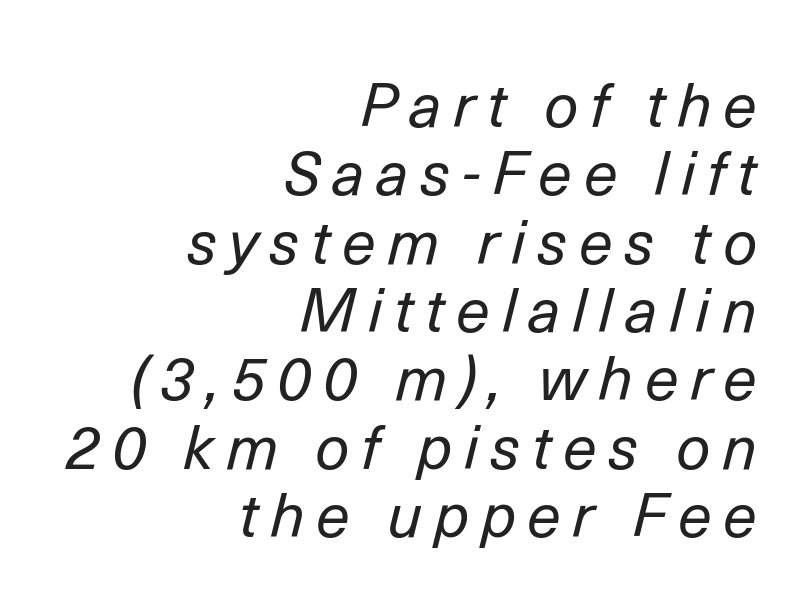
The image shows 61 px regular-weight type, italic (leaning right); set right-aligned, tight line spacing (1.12x), not underlined; low stroke contrast and a medium x-height.
